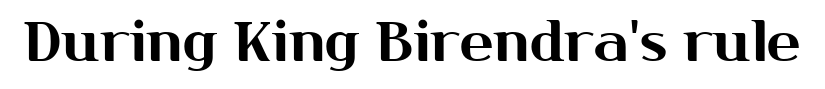
Q: Is the text italic (slanted)? A: No, it is upright.
Q: Is the typeface a serif or a sans-serif typeface? A: Sans-serif.
Q: Is the text underlined? A: No.
Q: Is the spacing between letters normal or unusually wide? A: Normal.
Q: Width (condensed, normal, or wide)? A: Normal.
Q: Stroke contrast? A: Medium.
Q: x-height? A: Medium.
Q: Monospaced? A: No.
